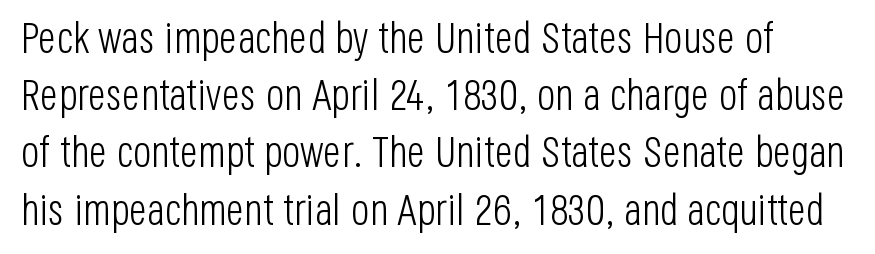
The image shows 43 px light, condensed sans-serif type, upright; set normal line spacing (1.33x), normal letter spacing, not underlined; low stroke contrast and a large x-height.
